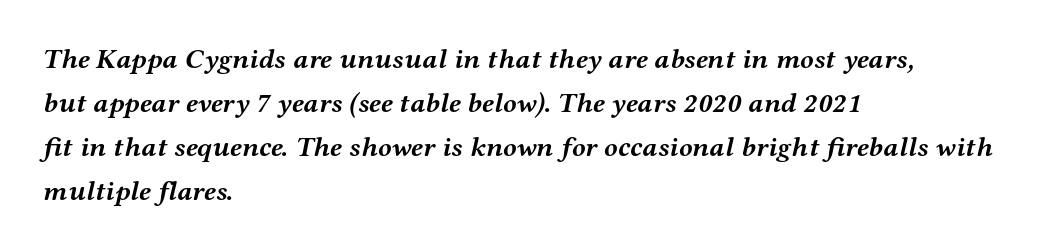
The image shows 28 px semibold, wide serif type, italic (leaning right); set left-aligned, normal line spacing (1.57x), normal letter spacing, not underlined; medium stroke contrast and a medium x-height.
